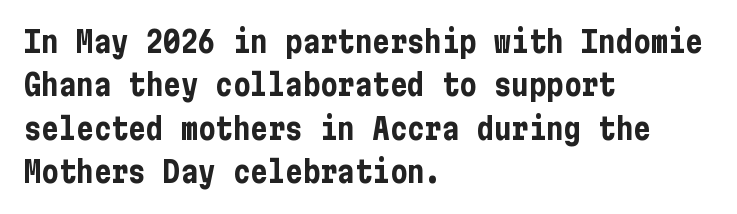
{"serif": "no", "italic": "no", "bold": "yes", "weight": "bold", "width": "condensed", "stroke_contrast": "low", "x_height": "medium", "underline": "no", "align": "left", "line_spacing": "normal", "line_spacing_ratio": 1.5, "letter_spacing": "normal", "letter_spacing_em": 0.0, "glyph_px": 29}
